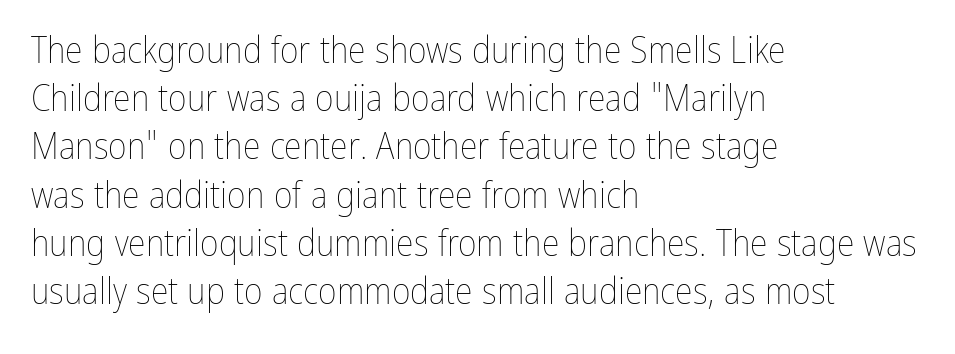
Q: Is the text bold? A: No.
Q: Is the text italic (slanted)? A: No, it is upright.
Q: Is the text underlined? A: No.
Q: How is the paragraph aligned? A: Left-aligned.
Q: Is the spacing between letters normal or unusually wide? A: Normal.
Q: Is the spacing between lines tight, normal or loose? A: Normal.
Q: Width (condensed, normal, or wide)? A: Condensed.
Q: Stroke contrast? A: Low.
Q: x-height? A: Medium.
Q: Monospaced? A: No.
